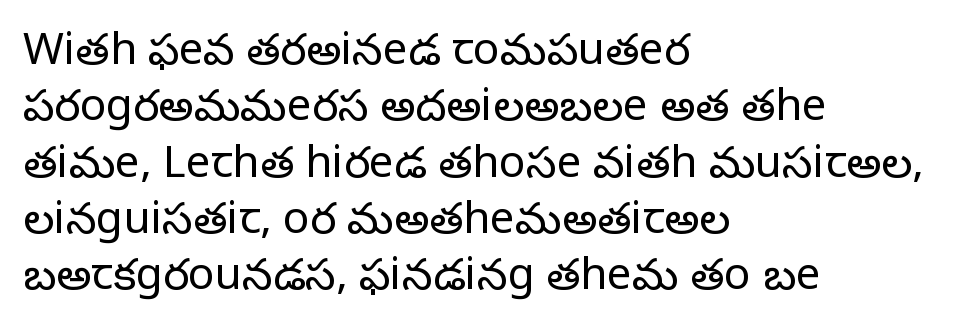
When letters stand straight like this, we call the style roman or upright. Think standard paragraph weight, or any step lighter than that. This block has exactly the height ordinary leading produces. Glance below the letters and you will spot only blank space.
